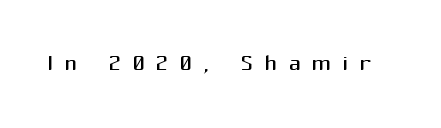
The glyphs are unaccompanied by any horizontal stroke below them. Does the type have serifs? No, each stem ends abruptly. Every stem runs plumb, perpendicular to the baseline. The face used here is rendered with a markedly widened letterfit.
